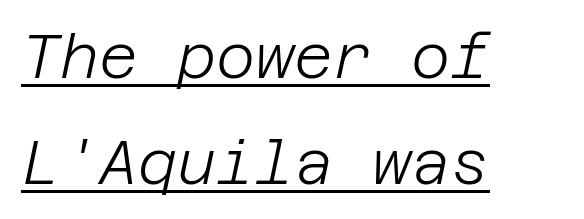
Q: Is the text bold? A: No.
Q: Is the text italic (slanted)? A: Yes, it leans right by about 12 degrees.
Q: Is the text underlined? A: Yes.
Q: How is the paragraph aligned? A: Left-aligned.
Q: Is the spacing between letters normal or unusually wide? A: Normal.
Q: Width (condensed, normal, or wide)? A: Normal.
Q: Stroke contrast? A: Low.
Q: x-height? A: Large.
